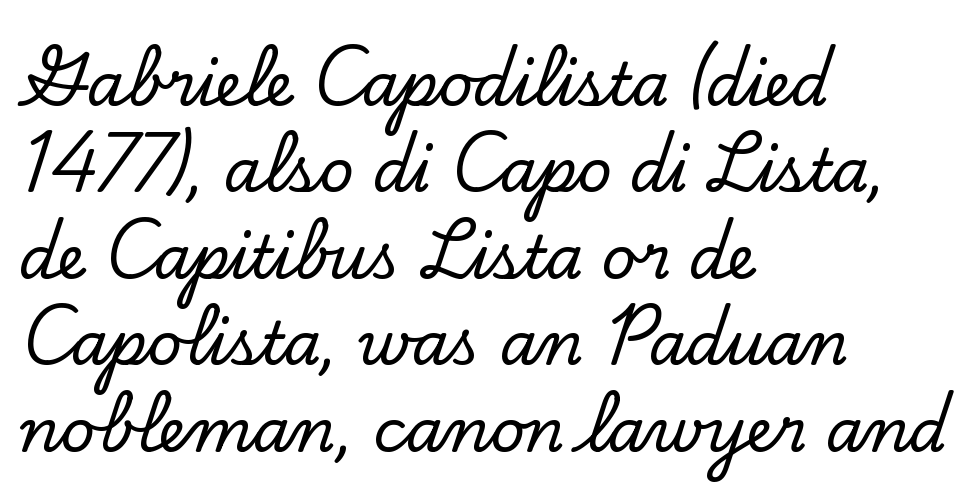
Is the block centered? No — it sits flush against the left margin. Regarding serifs, this sample has them. Character widths vary here, with narrow letters taking less room than wide ones. Horizontal bands of white between lines are of average thickness.
